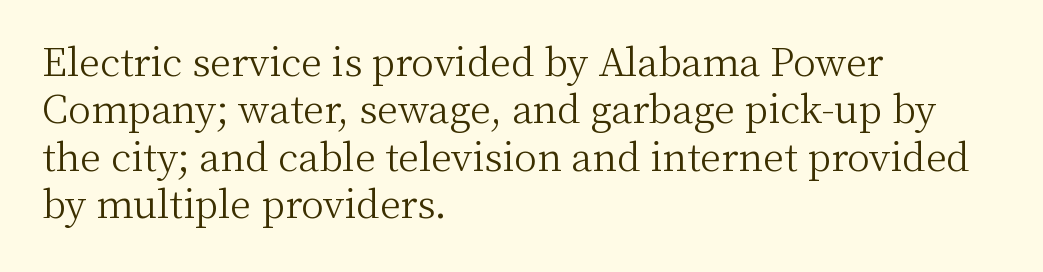
The image shows 38 px light serif type, upright; set left-aligned, normal line spacing (1.25x), normal letter spacing, not underlined; medium stroke contrast and a medium x-height.
